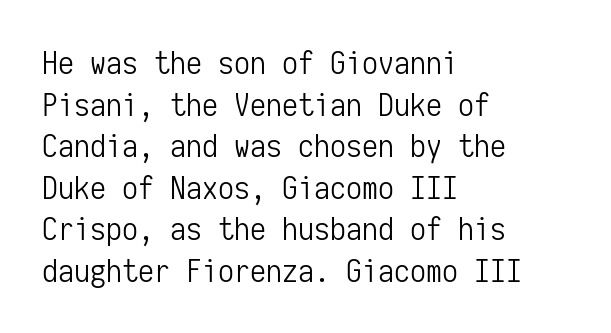
The image shows 32 px light, condensed sans-serif type, upright, monospaced; set left-aligned, normal line spacing (1.3x), normal letter spacing, not underlined; low stroke contrast and a medium x-height.
